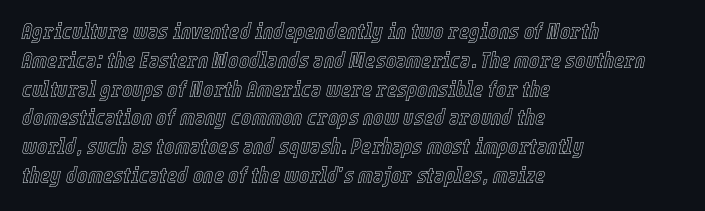
Q: Is the text italic (slanted)? A: Yes, it leans right by about 12 degrees.
Q: Is the text underlined? A: No.
Q: How is the paragraph aligned? A: Left-aligned.
Q: Is the spacing between letters normal or unusually wide? A: Normal.
Q: Is the spacing between lines tight, normal or loose? A: Normal.
